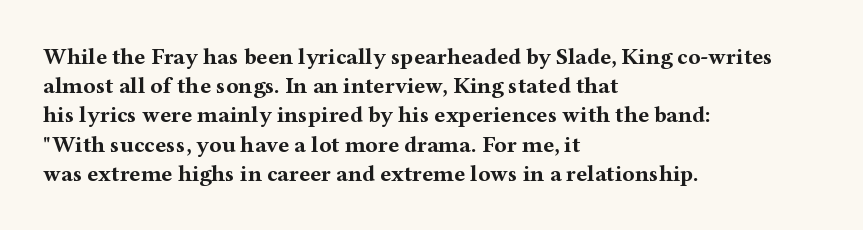
Is the block centered? No — it sits flush against the left margin. Strong, thick strokes mark this as bold type. Plain, unruled lines of type. Nothing unusual about the tracking: characters are spaced as the font intends. When letters stand straight like this, we call the style roman or upright. One glance says typical: line gaps are just what's usual.
